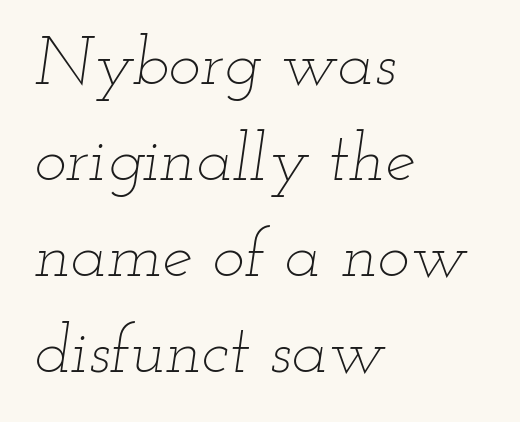
{"italic": "yes", "lean": "right", "slant_degrees": 12, "bold": "no", "weight": "thin", "width": "wide", "stroke_contrast": "low", "x_height": "small", "monospaced": "no", "underline": "no", "align": "left", "line_spacing": "normal", "line_spacing_ratio": 1.41, "letter_spacing": "normal", "letter_spacing_em": 0.0, "glyph_px": 68}
